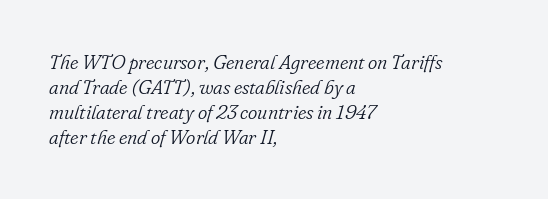
The rendering uses a moderate line-height, typical for paragraphs. No extra ink here — the face is not bold. Type without underlining. The text block is weighted toward the left margin, trailing off unevenly rightward. Between one letter and the next there's only the usual sliver of space.
